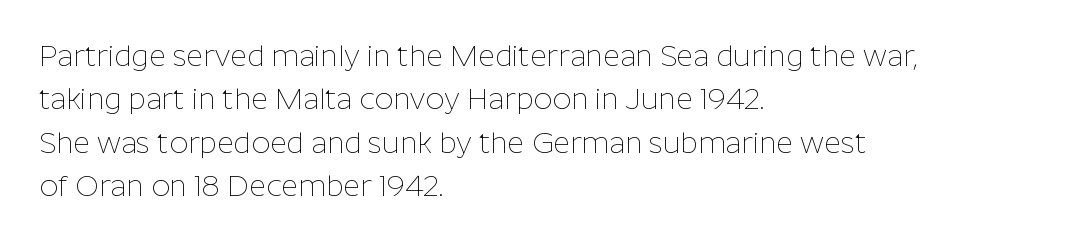
Q: Is the text bold? A: No.
Q: Is the text italic (slanted)? A: No, it is upright.
Q: Is the typeface a serif or a sans-serif typeface? A: Sans-serif.
Q: Is the text underlined? A: No.
Q: How is the paragraph aligned? A: Left-aligned.
Q: Is the spacing between letters normal or unusually wide? A: Normal.
Q: Is the spacing between lines tight, normal or loose? A: Normal.
Q: Width (condensed, normal, or wide)? A: Normal.
Q: Stroke contrast? A: Low.
Q: x-height? A: Medium.
Q: Monospaced? A: No.
